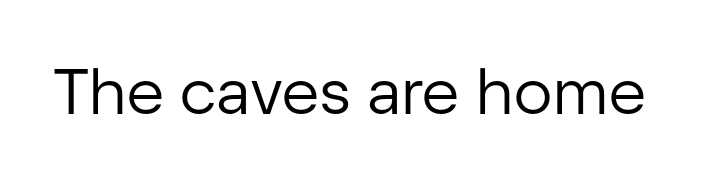
{"serif": "no", "italic": "no", "bold": "no", "weight": "regular", "width": "normal", "stroke_contrast": "low", "x_height": "medium", "monospaced": "no", "underline": "no", "letter_spacing": "normal", "letter_spacing_em": 0.0, "glyph_px": 64}
